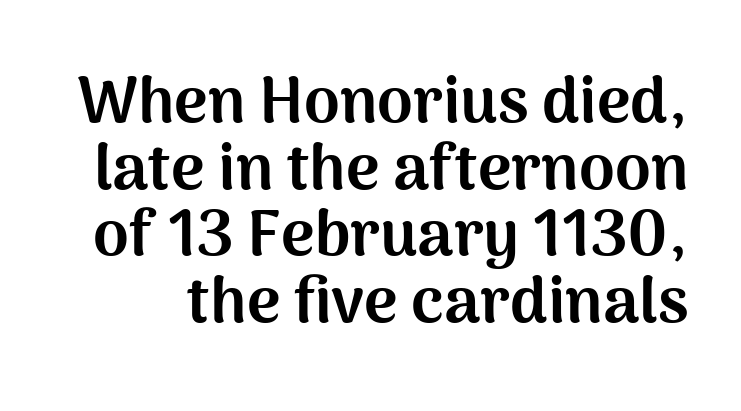
{"serif": "no", "italic": "no", "bold": "yes", "weight": "bold", "width": "normal", "stroke_contrast": "medium", "x_height": "medium", "monospaced": "no", "underline": "no", "line_spacing": "tight", "line_spacing_ratio": 1.04, "letter_spacing": "normal", "letter_spacing_em": 0.0, "glyph_px": 64}
